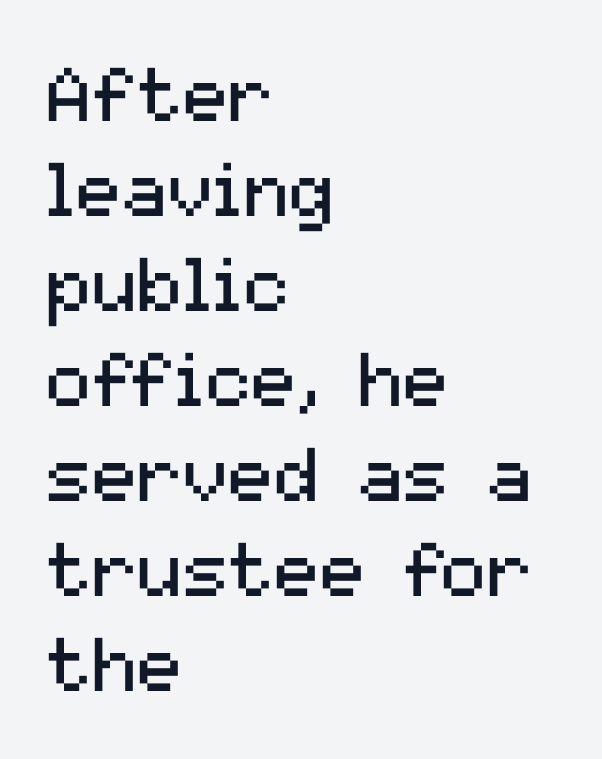
Short note: letters normally spaced. The font family rendered here belongs to the sans-serif group. Vertically, the passage feels balanced, rows spaced as you'd expect. Weight: not bold — regular or lighter. The passage shown is typed in a proportional face where columns would drift.
